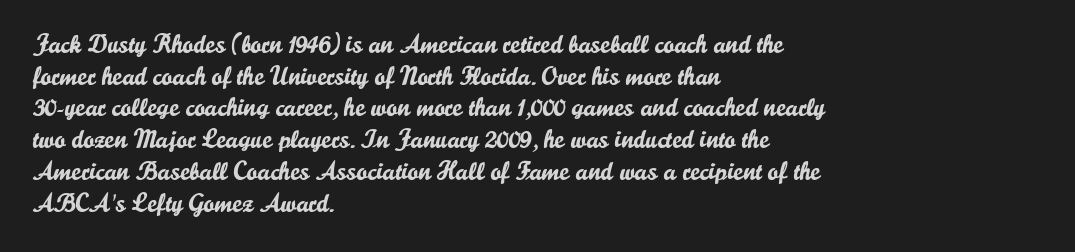
The image shows 26 px text type; set left-aligned, line spacing 1.22x, normal letter spacing, not underlined.
